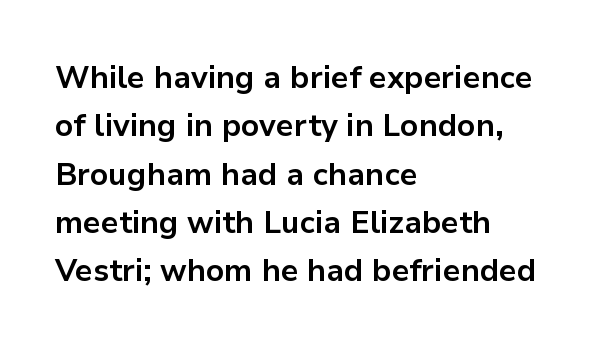
Q: Is the text bold? A: Yes.
Q: Is the text italic (slanted)? A: No, it is upright.
Q: Is the typeface a serif or a sans-serif typeface? A: Sans-serif.
Q: Is the text underlined? A: No.
Q: How is the paragraph aligned? A: Left-aligned.
Q: Is the spacing between letters normal or unusually wide? A: Normal.
Q: Is the spacing between lines tight, normal or loose? A: Normal.
Q: Width (condensed, normal, or wide)? A: Normal.
Q: Stroke contrast? A: Low.
Q: x-height? A: Medium.
Q: Monospaced? A: No.
